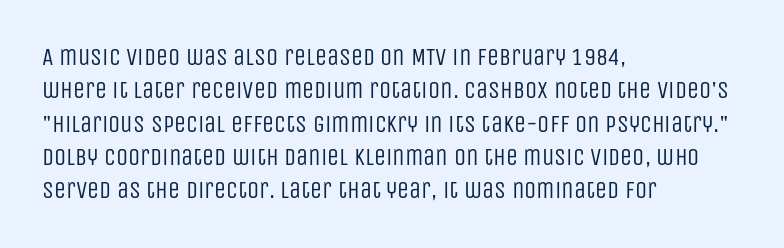
{"italic": "no", "bold": "no", "underline": "no", "align": "left", "line_spacing": "normal", "line_spacing_ratio": 1.39, "letter_spacing": "normal", "letter_spacing_em": 0.0, "glyph_px": 24}
